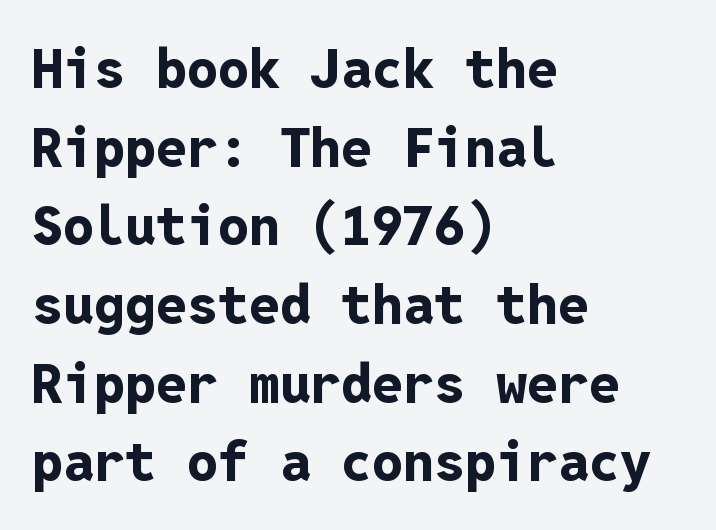
{"serif": "no", "italic": "no", "bold": "yes", "weight": "bold", "width": "normal", "stroke_contrast": "low", "x_height": "medium", "monospaced": "yes", "underline": "no", "align": "left", "line_spacing": "normal", "line_spacing_ratio": 1.43, "letter_spacing": "normal", "letter_spacing_em": 0.0, "glyph_px": 55}
